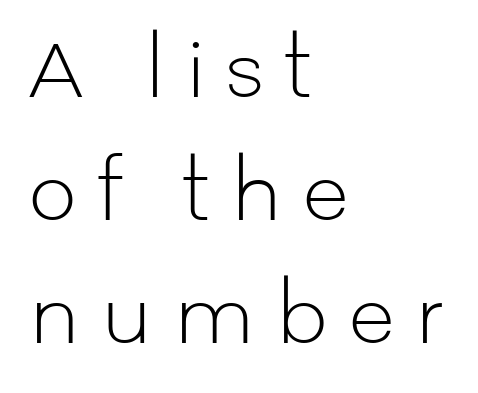
The image shows 76 px light sans-serif type, upright; set left-aligned, normal line spacing (1.62x), unusually wide letter spacing (+0.28 em), not underlined; low stroke contrast and a medium x-height.
